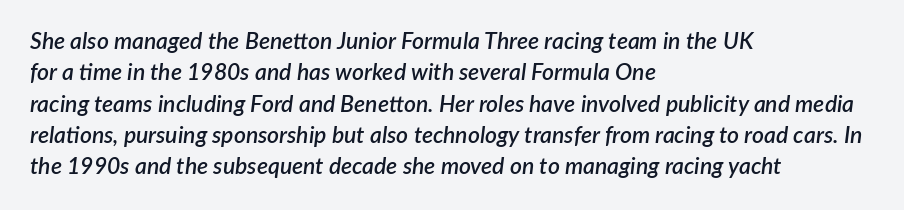
Successive baselines arrive at the customary interval. Glance below the letters and you will spot only blank space. Caption: standard tracking, unaltered. Its strokes are somewhat broadened, the hallmark of semibold type. Italic: yes, the glyphs are oblique.
